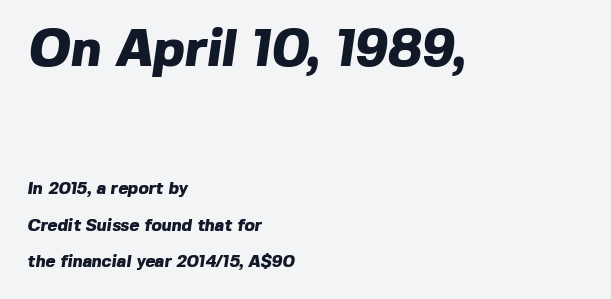
The image shows 52 px heavy sans-serif type; set left-aligned, loose line spacing (2.16x), normal letter spacing, not underlined; the first (top) block is 3.06x larger; a medium x-height.
